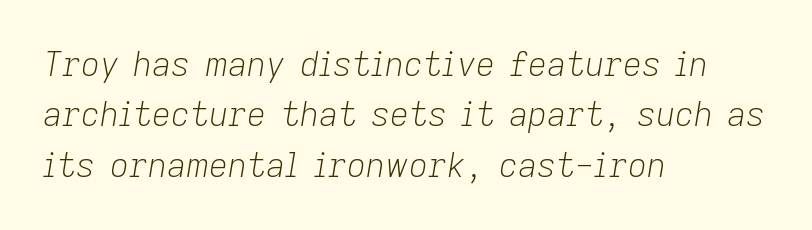
{"italic": "yes", "lean": "right", "slant_degrees": 9, "bold": "no", "weight": "light", "width": "normal", "stroke_contrast": "low", "x_height": "medium", "monospaced": "no", "underline": "no", "align": "left", "line_spacing": "normal", "line_spacing_ratio": 1.53, "letter_spacing": "normal", "letter_spacing_em": 0.0, "glyph_px": 33}
